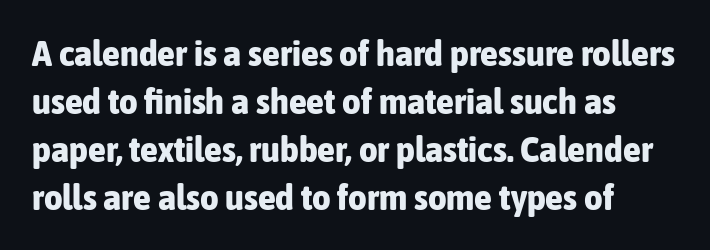
Q: Is the text bold? A: Yes.
Q: Is the text italic (slanted)? A: No, it is upright.
Q: Is the typeface a serif or a sans-serif typeface? A: Sans-serif.
Q: Is the text underlined? A: No.
Q: Is the spacing between letters normal or unusually wide? A: Normal.
Q: Is the spacing between lines tight, normal or loose? A: Normal.
Q: Width (condensed, normal, or wide)? A: Condensed.
Q: Stroke contrast? A: Low.
Q: x-height? A: Medium.
Q: Monospaced? A: No.
